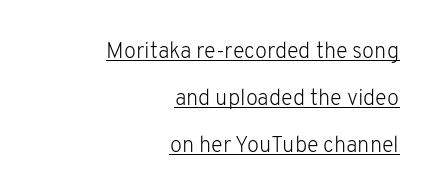
{"italic": "no", "bold": "no", "underline": "yes", "align": "right", "line_spacing": "loose", "line_spacing_ratio": 2.13, "letter_spacing": "normal", "letter_spacing_em": 0.0, "glyph_px": 22}
